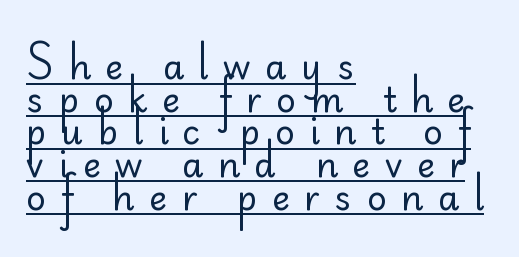
The image shows 34 px regular-weight sans-serif type, upright; set left-aligned, tight line spacing (0.96x), unusually wide letter spacing (+0.43 em), underlined; low stroke contrast and a small x-height.
